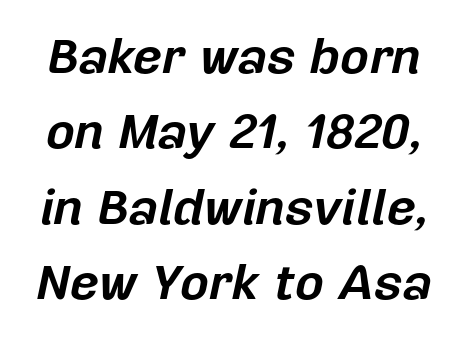
The image shows 50 px bold type, italic (leaning right); set normal line spacing (1.51x), normal letter spacing, not underlined; low stroke contrast and a medium x-height.
